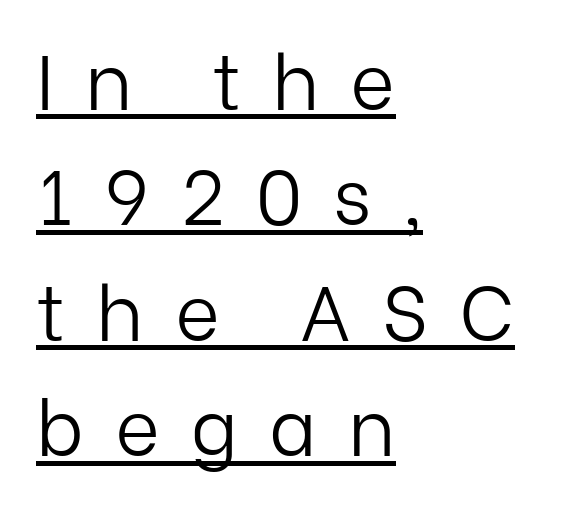
Q: Is the text bold? A: No.
Q: Is the text italic (slanted)? A: No, it is upright.
Q: Is the typeface a serif or a sans-serif typeface? A: Sans-serif.
Q: Is the text underlined? A: Yes.
Q: How is the paragraph aligned? A: Left-aligned.
Q: Is the spacing between letters normal or unusually wide? A: Unusually wide.
Q: Is the spacing between lines tight, normal or loose? A: Normal.
Q: Width (condensed, normal, or wide)? A: Normal.
Q: Stroke contrast? A: Low.
Q: x-height? A: Medium.
Q: Monospaced? A: No.
